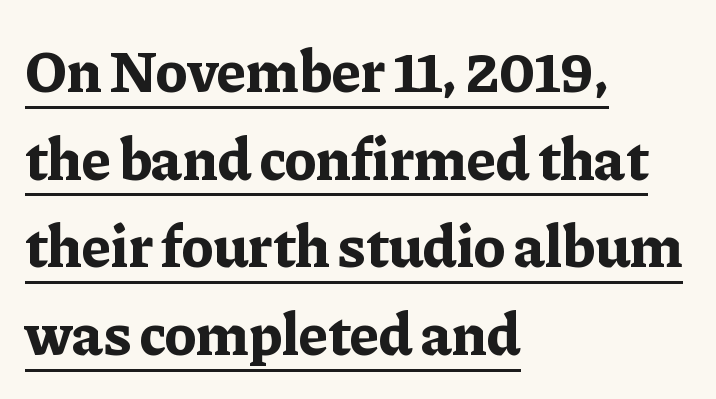
Q: Is the text bold? A: Yes.
Q: Is the text italic (slanted)? A: No, it is upright.
Q: Is the typeface a serif or a sans-serif typeface? A: Serif.
Q: Is the text underlined? A: Yes.
Q: How is the paragraph aligned? A: Left-aligned.
Q: Is the spacing between letters normal or unusually wide? A: Normal.
Q: Is the spacing between lines tight, normal or loose? A: Normal.
Q: Width (condensed, normal, or wide)? A: Normal.
Q: Stroke contrast? A: Low.
Q: x-height? A: Medium.
Q: Monospaced? A: No.
